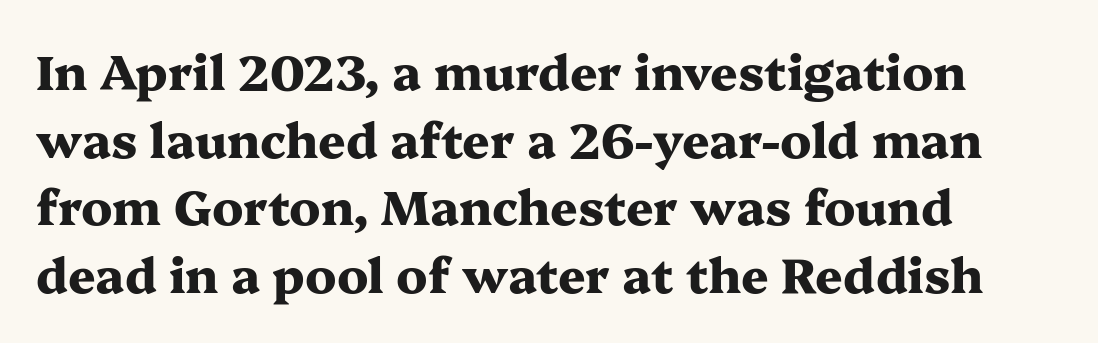
Q: Is the text bold? A: Yes.
Q: Is the text italic (slanted)? A: No, it is upright.
Q: Is the typeface a serif or a sans-serif typeface? A: Serif.
Q: Is the text underlined? A: No.
Q: How is the paragraph aligned? A: Left-aligned.
Q: Is the spacing between letters normal or unusually wide? A: Normal.
Q: Is the spacing between lines tight, normal or loose? A: Normal.
Q: Width (condensed, normal, or wide)? A: Wide.
Q: Stroke contrast? A: Medium.
Q: x-height? A: Medium.
Q: Monospaced? A: No.
